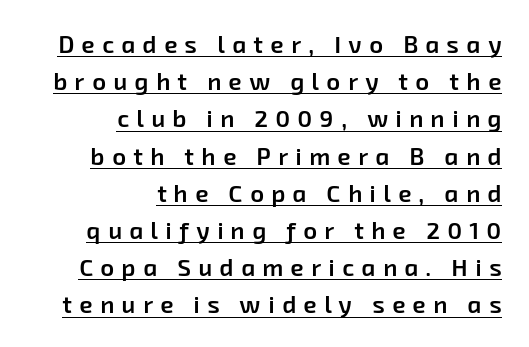
Each line ends at the same right margin while the left side varies. Students, observe the line beneath the letters — that is underlining. As a designer I'd log this as weight 600, semibold. Between one letter and the next there's a generous, obvious gap. Compared with typical paragraphs, the rows here are spaced about the same.
